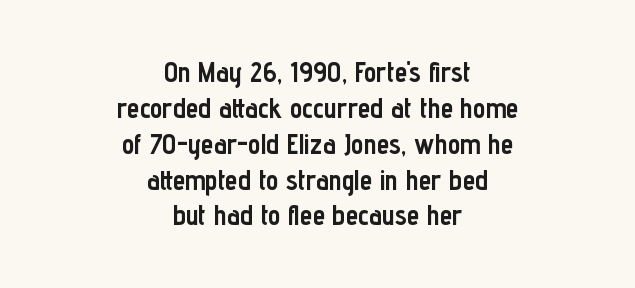
The image shows 28 px semibold, condensed sans-serif type, upright; set centered, normal line spacing (1.28x), normal letter spacing, not underlined; low stroke contrast and a medium x-height.
